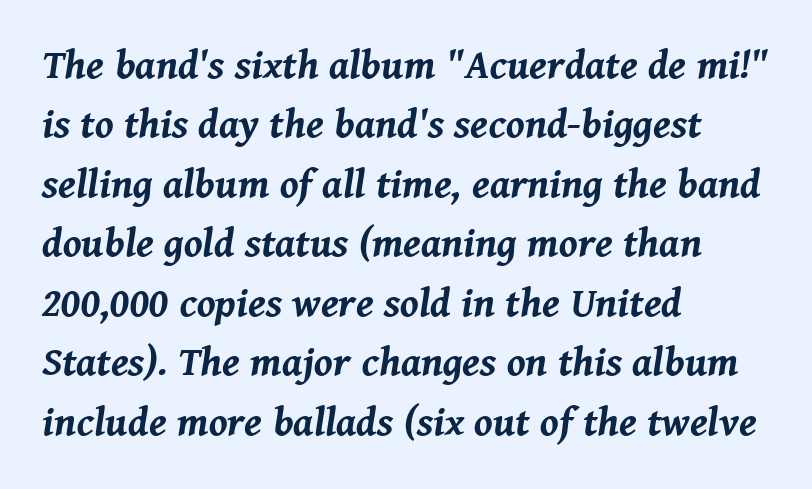
{"italic": "yes", "lean": "right", "slant_degrees": 8, "bold": "yes", "weight": "bold", "width": "normal", "stroke_contrast": "medium", "x_height": "medium", "monospaced": "no", "underline": "no", "align": "left", "line_spacing": "normal", "line_spacing_ratio": 1.45, "letter_spacing": "normal", "letter_spacing_em": 0.0, "glyph_px": 41}
